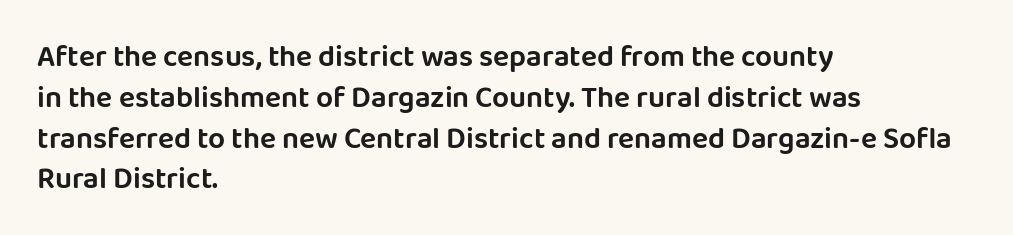
The image shows 30 px sans-serif type, upright; set left-aligned, normal line spacing (1.36x), normal letter spacing, not underlined; low stroke contrast and a large x-height.
